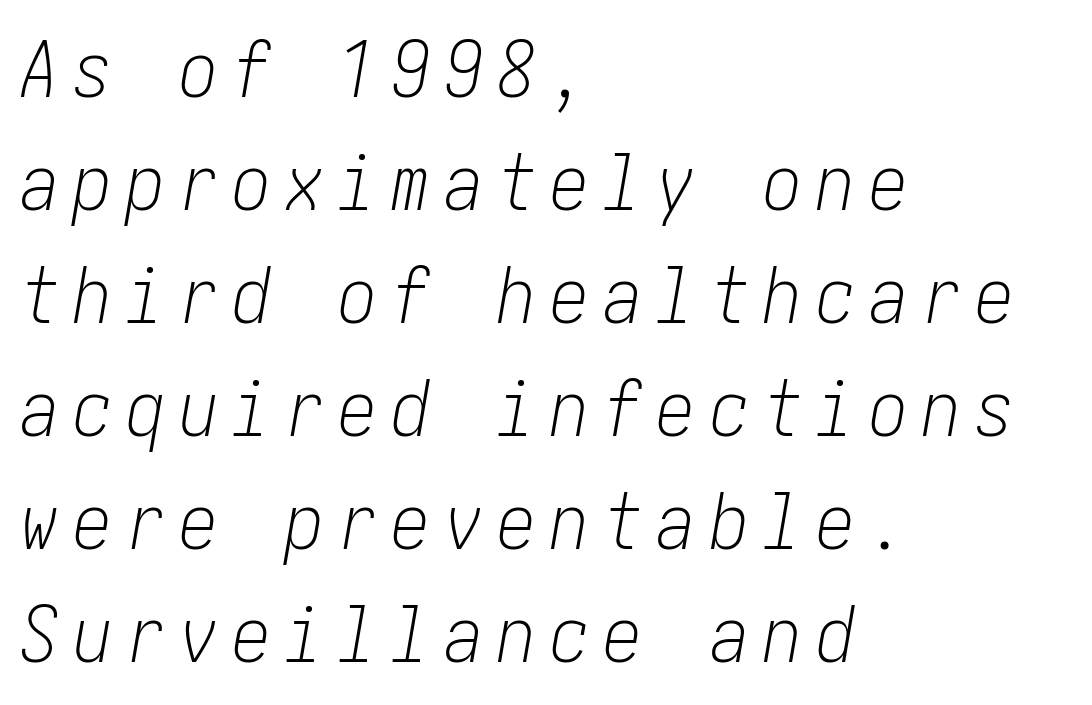
Q: Is the text bold? A: No.
Q: Is the text italic (slanted)? A: Yes, it leans right by about 10 degrees.
Q: Is the text underlined? A: No.
Q: How is the paragraph aligned? A: Left-aligned.
Q: Is the spacing between lines tight, normal or loose? A: Normal.
Q: Width (condensed, normal, or wide)? A: Condensed.
Q: Stroke contrast? A: Low.
Q: x-height? A: Medium.
